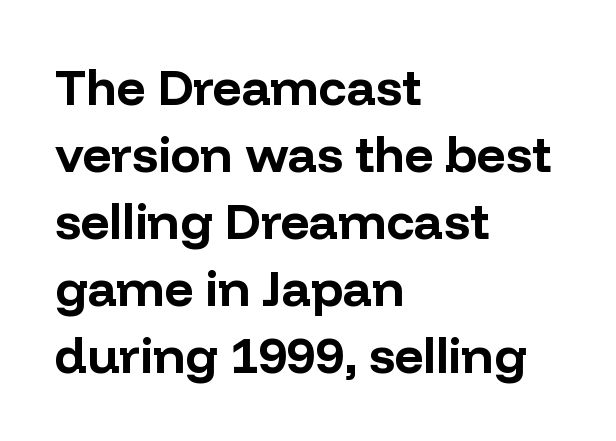
Character widths vary here, with narrow letters taking less room than wide ones. Left-aligned paragraph, ragged on the right. The type is set solid horizontally, with unmodified tracking. Each row of text sits above clean, open space.
